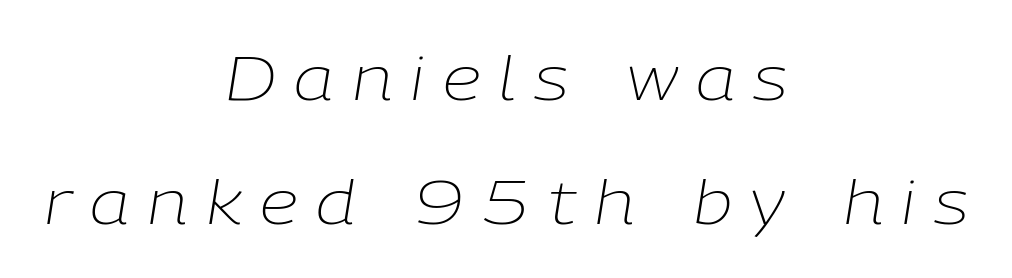
The image shows 61 px light type, italic (leaning right); set centered, loose line spacing (2.03x), unusually wide letter spacing (+0.3 em), not underlined; low stroke contrast and a medium x-height.
